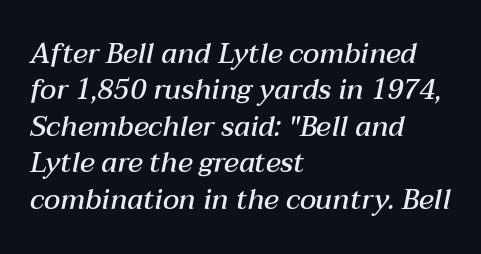
These lines are rendered in a variable-pitch font. This sample uses an oblique cut, with every glyph tilted off the vertical. The zone under the glyphs is completely vacant. The passage shown has conventional tracking throughout.
